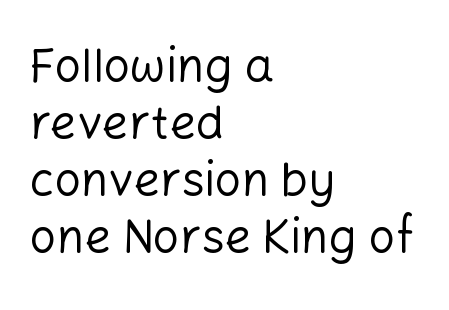
The image shows 47 px regular-weight sans-serif type, upright; set left-aligned, line spacing 1.21x, normal letter spacing, not underlined; low stroke contrast and a medium x-height.
